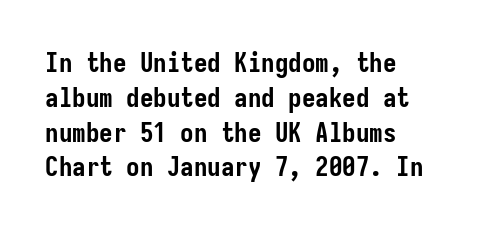
The image shows 27 px bold type, upright; set left-aligned, normal line spacing (1.29x), normal letter spacing, not underlined.
